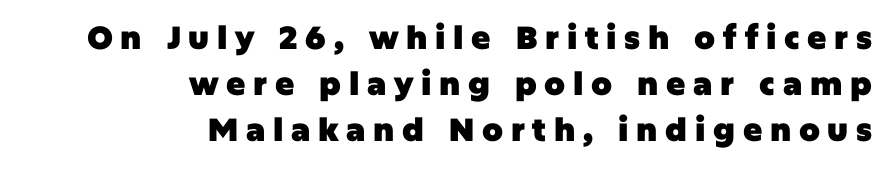
Visually the block forms a straight wall on the right and a jagged coastline on the left. Spacing verdict: proportional, widths tailored to each character. This sample uses an upright cut, with every glyph sitting square on the baseline. Typesetter's note: full bold, strokes at maximum text heaviness.
